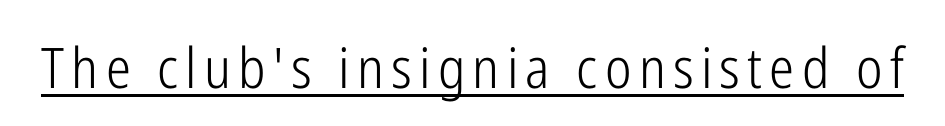
{"serif": "no", "italic": "no", "bold": "no", "weight": "light", "width": "condensed", "stroke_contrast": "low", "x_height": "medium", "monospaced": "no", "underline": "yes", "glyph_px": 56}
